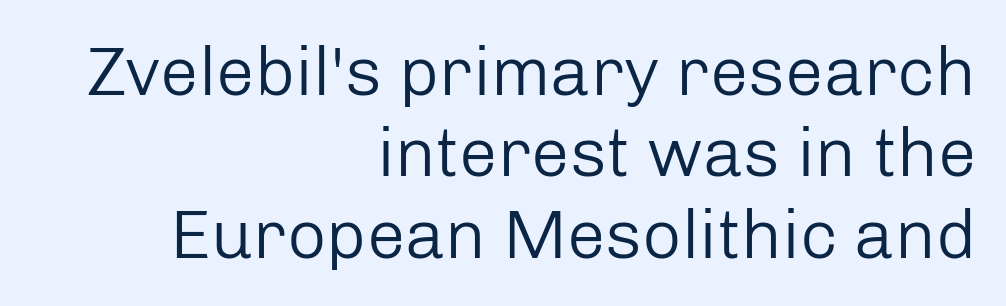
Q: Is the text bold? A: No.
Q: Is the text italic (slanted)? A: No, it is upright.
Q: Is the typeface a serif or a sans-serif typeface? A: Sans-serif.
Q: Is the text underlined? A: No.
Q: How is the paragraph aligned? A: Right-aligned.
Q: Is the spacing between letters normal or unusually wide? A: Normal.
Q: Width (condensed, normal, or wide)? A: Normal.
Q: Stroke contrast? A: Low.
Q: x-height? A: Medium.
Q: Monospaced? A: No.
